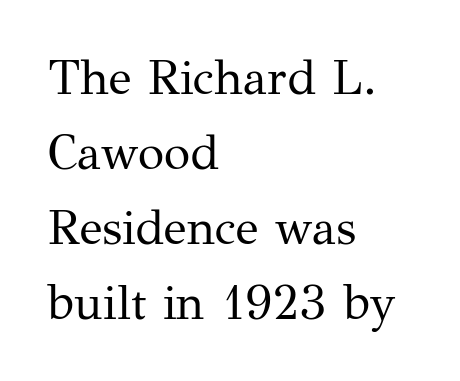
The glyphs in this specimen are seriffed. Stroke mass is kept to a normal reading level or below. Note the varied advance widths — an 'i' is clearly narrower than an 'm'. All the whitespace from short lines collects on the right.
